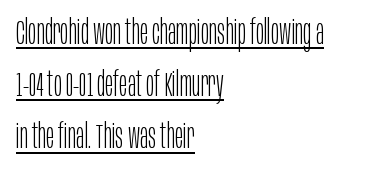
The strokes are not fattened; the text isn't bold. This block has exactly the height ordinary leading produces. Every stem runs plumb, perpendicular to the baseline. These lines keep a tight, regular rhythm from letter to letter. One-word summary of the alignment: left. The passage shown is typed in a proportional face where columns would drift.
